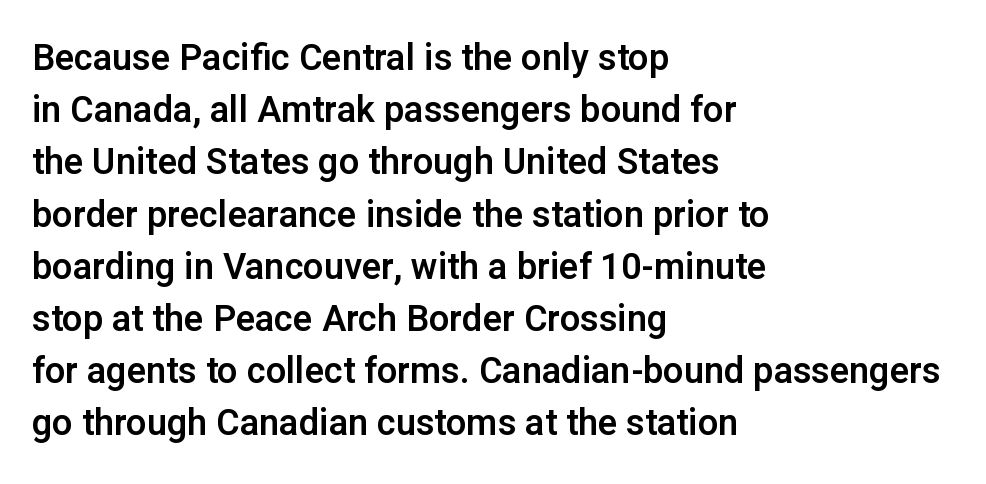
Q: Is the text italic (slanted)? A: No, it is upright.
Q: Is the typeface a serif or a sans-serif typeface? A: Sans-serif.
Q: Is the text underlined? A: No.
Q: How is the paragraph aligned? A: Left-aligned.
Q: Is the spacing between letters normal or unusually wide? A: Normal.
Q: Is the spacing between lines tight, normal or loose? A: Normal.
Q: Width (condensed, normal, or wide)? A: Normal.
Q: Stroke contrast? A: Low.
Q: x-height? A: Medium.
Q: Monospaced? A: No.
